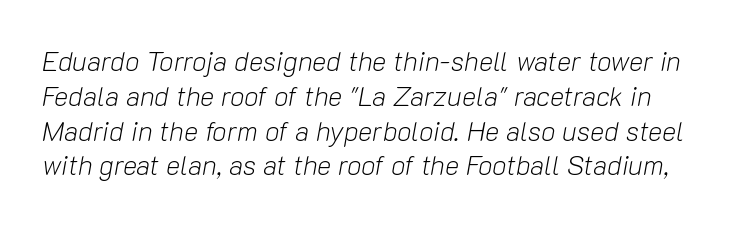
Q: Is the text bold? A: No.
Q: Is the text italic (slanted)? A: Yes, it leans right by about 10 degrees.
Q: Is the text underlined? A: No.
Q: Is the spacing between letters normal or unusually wide? A: Normal.
Q: Is the spacing between lines tight, normal or loose? A: Normal.
